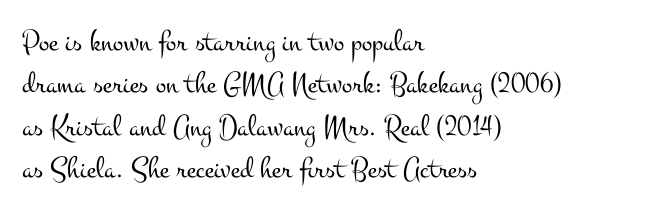
The compositor pushed each line to the left boundary. Regular leading. Unbolded letterforms with no extra heft. Here the designer chose a conventional face with non-uniform glyph widths.
